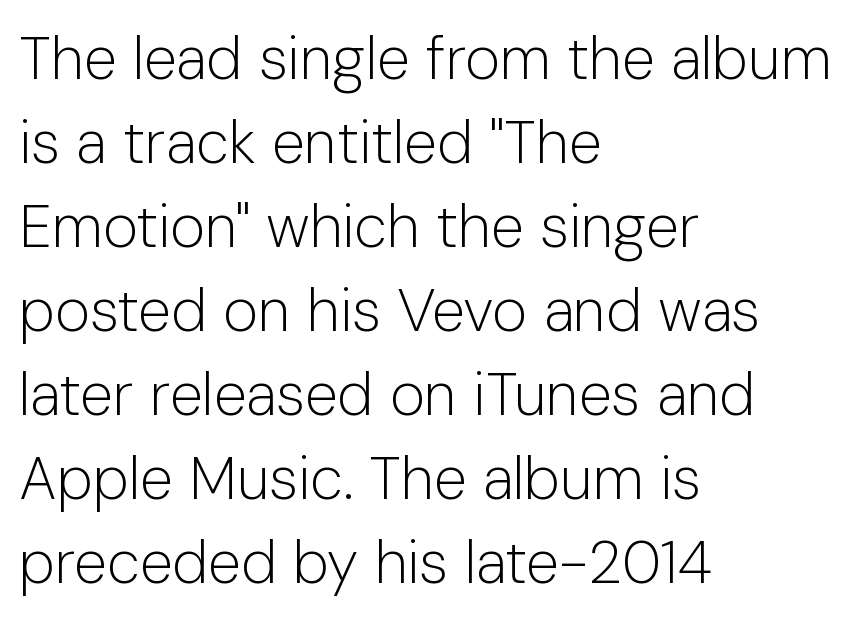
The image shows 60 px light sans-serif type, upright; set left-aligned, normal line spacing (1.4x), normal letter spacing, not underlined; low stroke contrast and a medium x-height.
